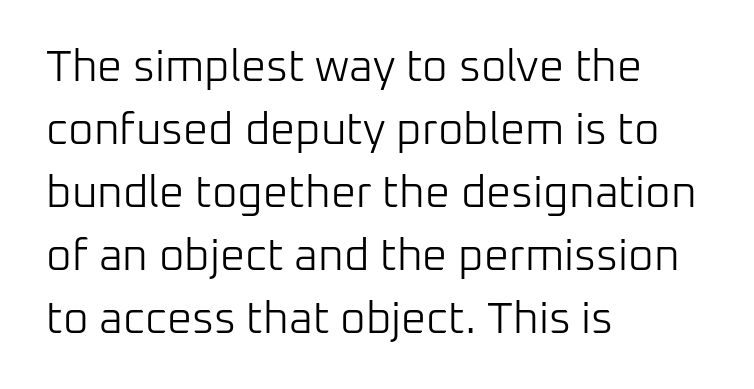
{"serif": "no", "italic": "no", "bold": "no", "weight": "light", "width": "normal", "stroke_contrast": "low", "x_height": "medium", "monospaced": "no", "underline": "no", "align": "left", "line_spacing": "normal", "line_spacing_ratio": 1.43, "letter_spacing": "normal", "letter_spacing_em": 0.0, "glyph_px": 44}
